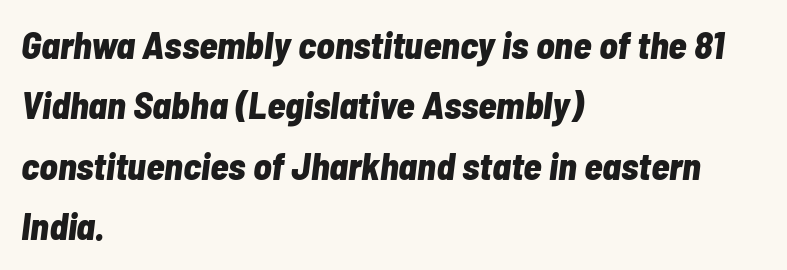
{"italic": "yes", "lean": "right", "slant_degrees": 7, "bold": "yes", "weight": "bold", "width": "condensed", "stroke_contrast": "low", "x_height": "medium", "monospaced": "no", "underline": "no", "align": "left", "line_spacing": "normal", "line_spacing_ratio": 1.59, "letter_spacing": "normal", "letter_spacing_em": 0.0, "glyph_px": 38}
